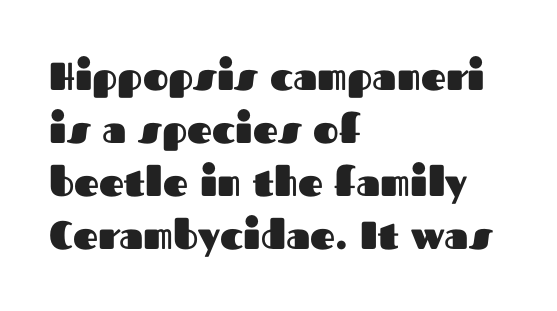
Q: Is the text bold? A: Yes.
Q: Is the text italic (slanted)? A: No, it is upright.
Q: Is the typeface a serif or a sans-serif typeface? A: Sans-serif.
Q: Is the text underlined? A: No.
Q: How is the paragraph aligned? A: Left-aligned.
Q: Is the spacing between letters normal or unusually wide? A: Normal.
Q: Is the spacing between lines tight, normal or loose? A: Normal.
Q: Width (condensed, normal, or wide)? A: Normal.
Q: Stroke contrast? A: Medium.
Q: x-height? A: Medium.
Q: Monospaced? A: No.
